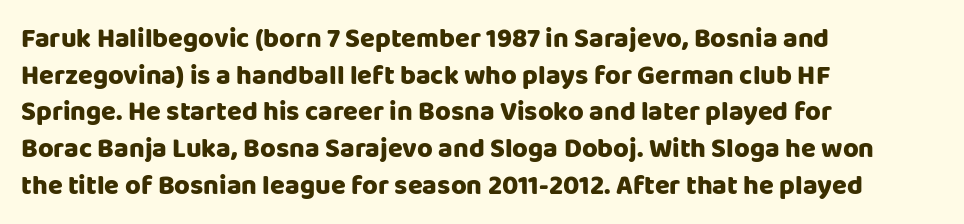
{"italic": "no", "underline": "no", "align": "left", "line_spacing": "normal", "line_spacing_ratio": 1.36, "letter_spacing": "normal", "letter_spacing_em": 0.0, "glyph_px": 27}
